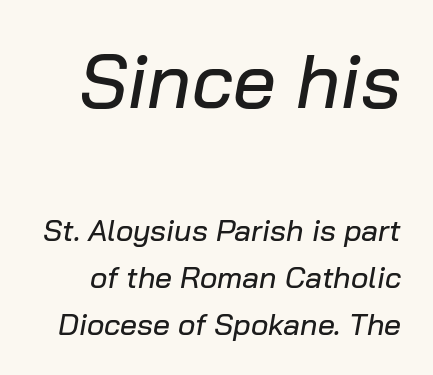
Proportional: the letters do not fall into vertical columns. In terms of letterspacing, this is plain default setting. A bare baseline throughout the passage. The vertical gap from one line to the next is medium. Tall strokes in this sample are angled rather than plumb.
